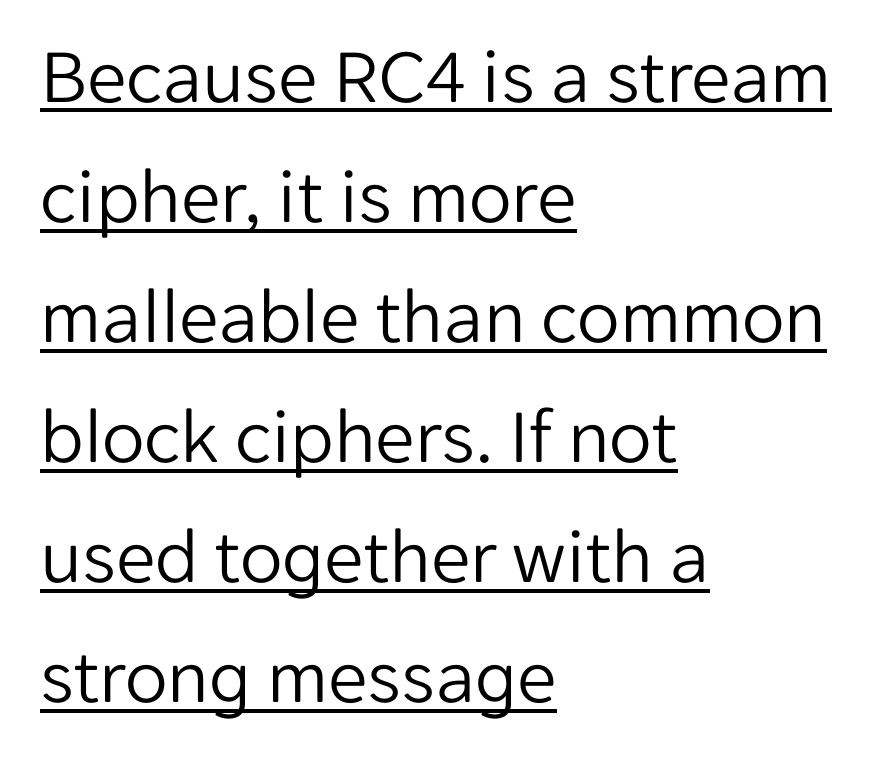
{"serif": "no", "italic": "no", "bold": "no", "weight": "light", "width": "normal", "stroke_contrast": "low", "x_height": "medium", "monospaced": "no", "underline": "yes", "align": "left", "line_spacing": "normal", "line_spacing_ratio": 1.52, "letter_spacing": "normal", "letter_spacing_em": 0.0, "glyph_px": 79}
